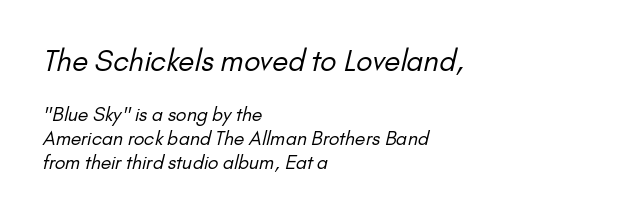
{"serif": "no", "bold": "no", "weight": "regular", "width": "normal", "stroke_contrast": "low", "x_height": "small", "monospaced": "no", "underline": "no", "align": "left", "line_spacing": "normal", "line_spacing_ratio": 1.27, "letter_spacing": "normal", "letter_spacing_em": 0.0, "larger_block": "first", "size_ratio": 1.53, "glyph_px": 29}
